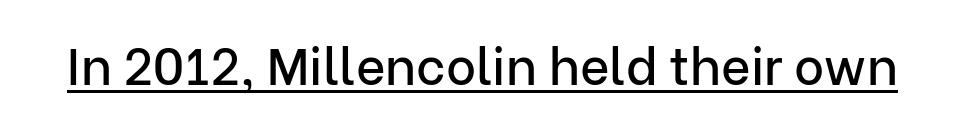
{"serif": "no", "italic": "no", "width": "normal", "stroke_contrast": "low", "x_height": "medium", "monospaced": "no", "underline": "yes", "letter_spacing": "normal", "letter_spacing_em": 0.0, "glyph_px": 51}
